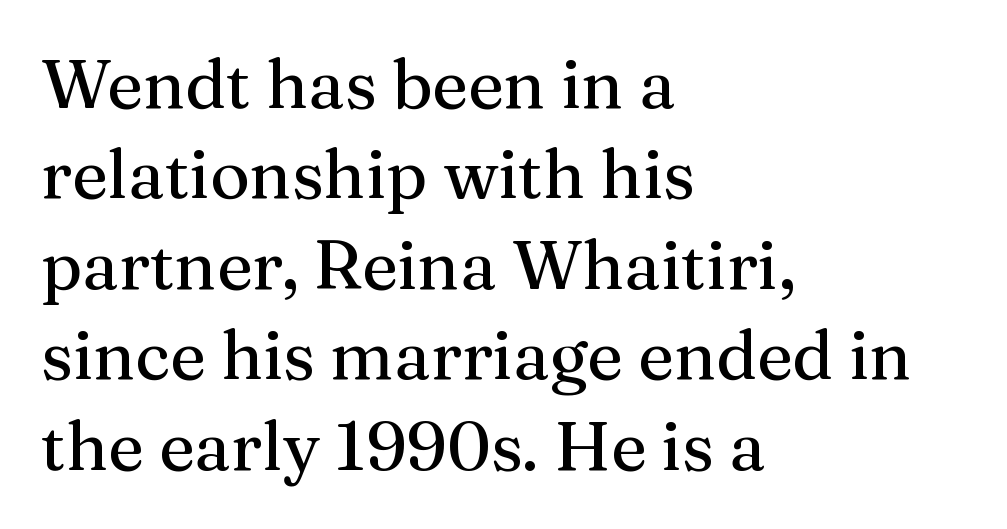
Q: Is the text italic (slanted)? A: No, it is upright.
Q: Is the typeface a serif or a sans-serif typeface? A: Serif.
Q: Is the text underlined? A: No.
Q: How is the paragraph aligned? A: Left-aligned.
Q: Is the spacing between letters normal or unusually wide? A: Normal.
Q: Is the spacing between lines tight, normal or loose? A: Normal.
Q: Width (condensed, normal, or wide)? A: Normal.
Q: Stroke contrast? A: Medium.
Q: x-height? A: Medium.
Q: Monospaced? A: No.
